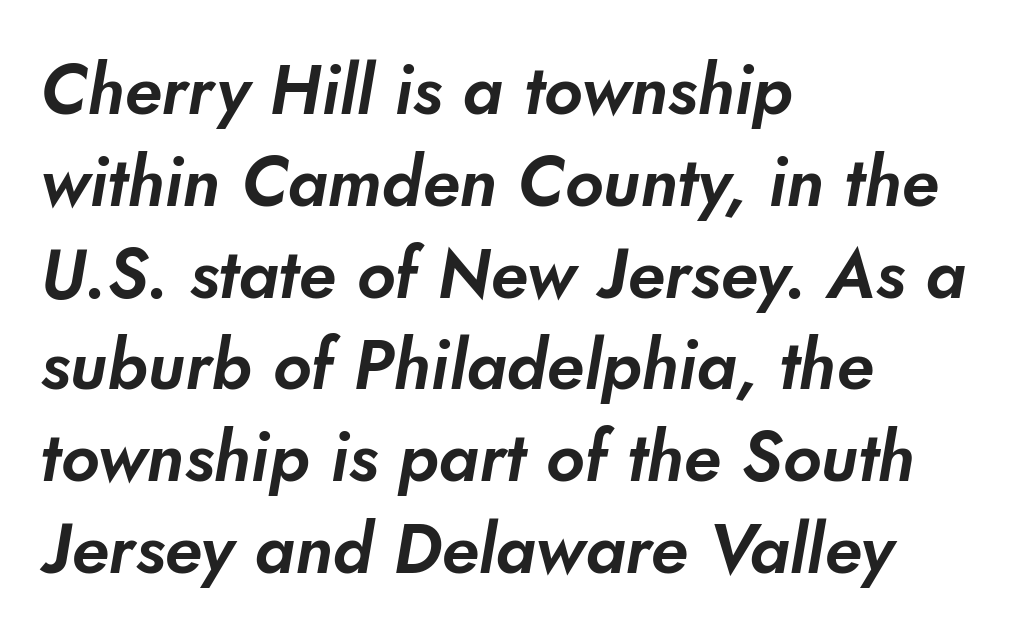
Q: Is the typeface a serif or a sans-serif typeface? A: Sans-serif.
Q: Is the text underlined? A: No.
Q: How is the paragraph aligned? A: Left-aligned.
Q: Is the spacing between letters normal or unusually wide? A: Normal.
Q: Is the spacing between lines tight, normal or loose? A: Normal.
Q: Width (condensed, normal, or wide)? A: Normal.
Q: Stroke contrast? A: Low.
Q: x-height? A: Small.
Q: Monospaced? A: No.
